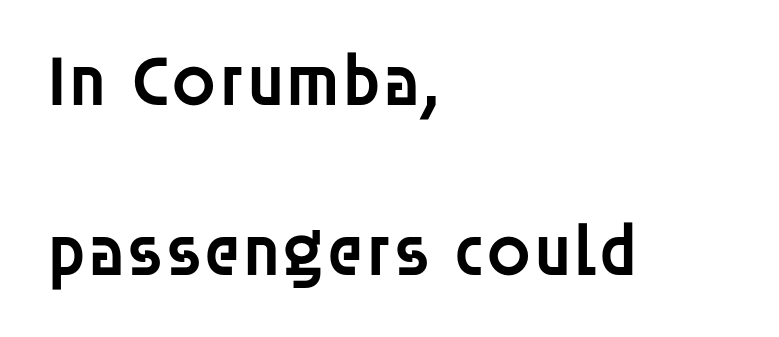
The image shows 73 px semibold sans-serif type, upright; set left-aligned, loose line spacing (2.33x), normal letter spacing, not underlined; low stroke contrast and a large x-height.
